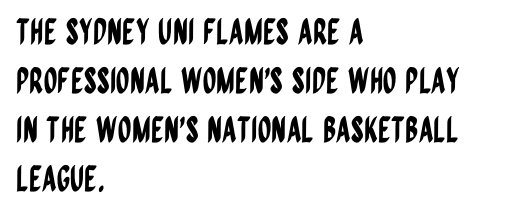
{"serif": "no", "italic": "no", "width": "condensed", "stroke_contrast": "low", "x_height": "large", "monospaced": "no", "underline": "no", "align": "left", "line_spacing": "normal", "line_spacing_ratio": 1.4, "letter_spacing": "normal", "letter_spacing_em": 0.0, "glyph_px": 35}
